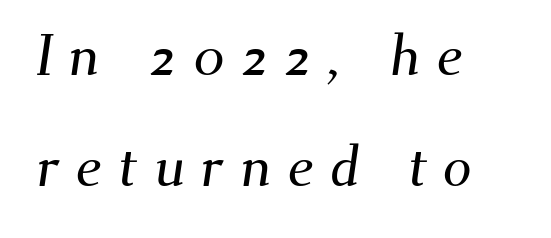
{"serif": "yes", "width": "normal", "stroke_contrast": "medium", "x_height": "small", "monospaced": "no", "underline": "no", "align": "left", "line_spacing": "loose", "line_spacing_ratio": 1.91, "letter_spacing": "wide", "letter_spacing_em": 0.27, "glyph_px": 58}
